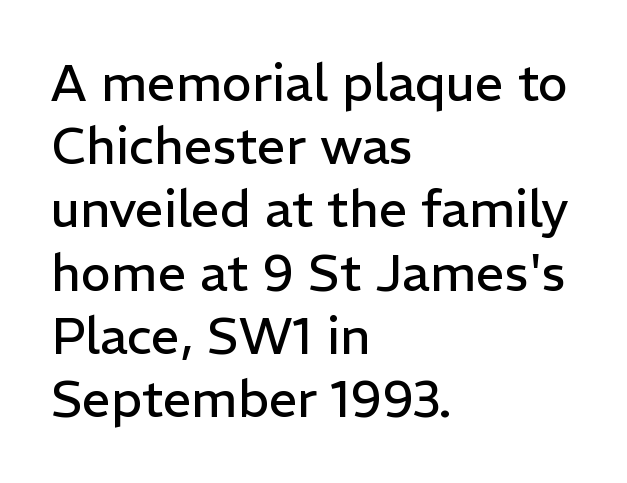
{"serif": "no", "italic": "no", "bold": "no", "weight": "regular", "width": "normal", "stroke_contrast": "low", "x_height": "medium", "monospaced": "no", "underline": "no", "align": "left", "line_spacing_ratio": 1.24, "letter_spacing": "normal", "letter_spacing_em": 0.0, "glyph_px": 51}
